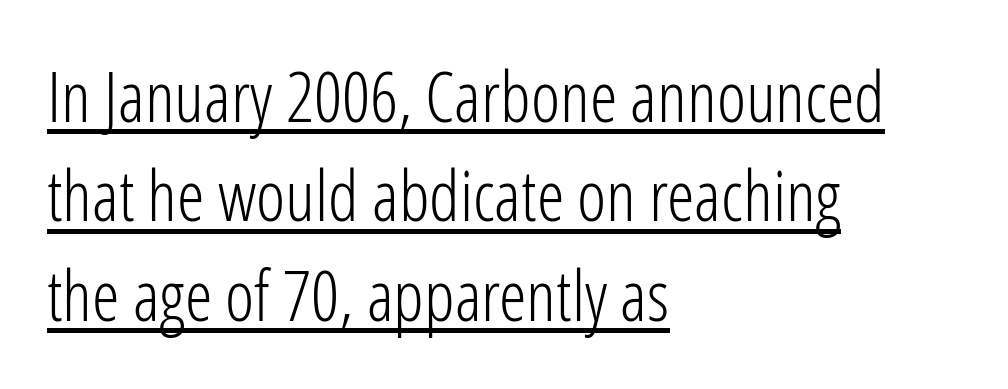
Q: Is the text bold? A: No.
Q: Is the text italic (slanted)? A: No, it is upright.
Q: Is the typeface a serif or a sans-serif typeface? A: Sans-serif.
Q: Is the text underlined? A: Yes.
Q: How is the paragraph aligned? A: Left-aligned.
Q: Is the spacing between letters normal or unusually wide? A: Normal.
Q: Is the spacing between lines tight, normal or loose? A: Normal.
Q: Width (condensed, normal, or wide)? A: Condensed.
Q: Stroke contrast? A: Low.
Q: x-height? A: Medium.
Q: Monospaced? A: No.
